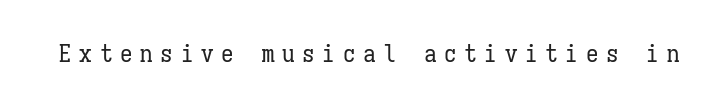
Nope, not italic — everything's standing straight. Any mark beneath the type? The region is blank. Honestly, the letter spacing is so wide it's the main thing you notice. Heaviness? Minimal to ordinary, like unemphasized prose.
